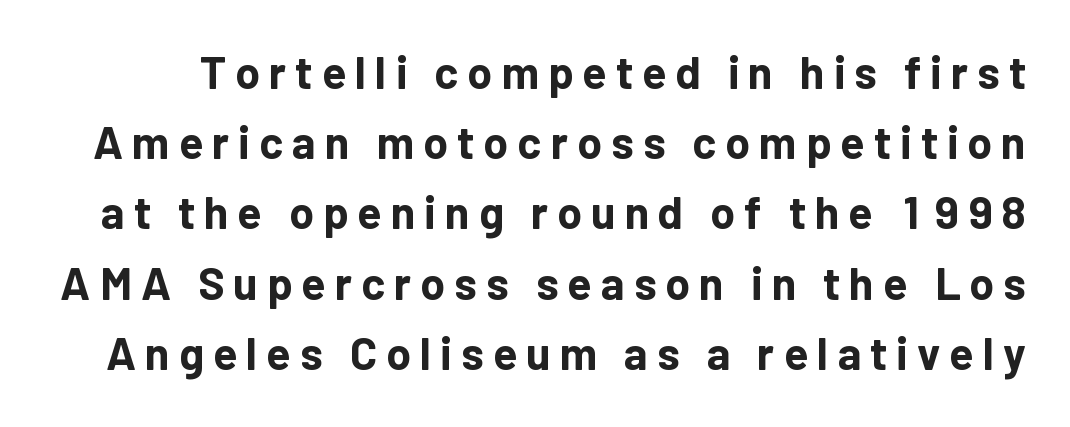
Q: Is the text bold? A: Yes.
Q: Is the text italic (slanted)? A: No, it is upright.
Q: Is the typeface a serif or a sans-serif typeface? A: Sans-serif.
Q: Is the text underlined? A: No.
Q: Is the spacing between letters normal or unusually wide? A: Unusually wide.
Q: Is the spacing between lines tight, normal or loose? A: Normal.
Q: Width (condensed, normal, or wide)? A: Normal.
Q: Stroke contrast? A: Low.
Q: x-height? A: Medium.
Q: Monospaced? A: No.
